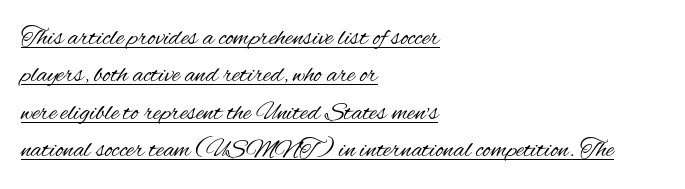
Q: Is the text bold? A: No.
Q: Is the text italic (slanted)? A: Yes.
Q: Is the text underlined? A: Yes.
Q: How is the paragraph aligned? A: Left-aligned.
Q: Is the spacing between letters normal or unusually wide? A: Normal.
Q: Is the spacing between lines tight, normal or loose? A: Normal.
